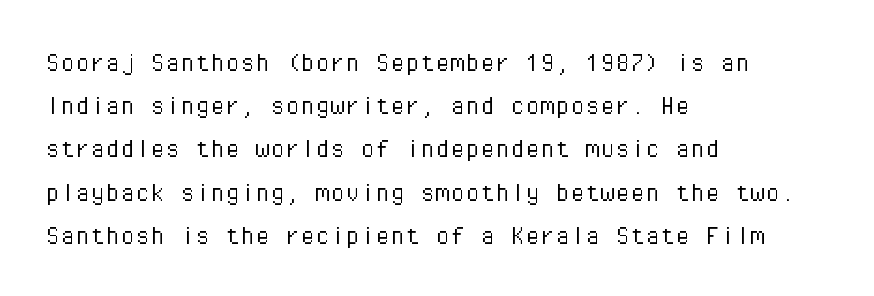
Q: Is the text bold? A: No.
Q: Is the text italic (slanted)? A: No, it is upright.
Q: Is the typeface a serif or a sans-serif typeface? A: Sans-serif.
Q: Is the text underlined? A: No.
Q: How is the paragraph aligned? A: Left-aligned.
Q: Is the spacing between letters normal or unusually wide? A: Normal.
Q: Is the spacing between lines tight, normal or loose? A: Normal.
Q: Width (condensed, normal, or wide)? A: Normal.
Q: Stroke contrast? A: Low.
Q: x-height? A: Medium.
Q: Monospaced? A: Yes.
